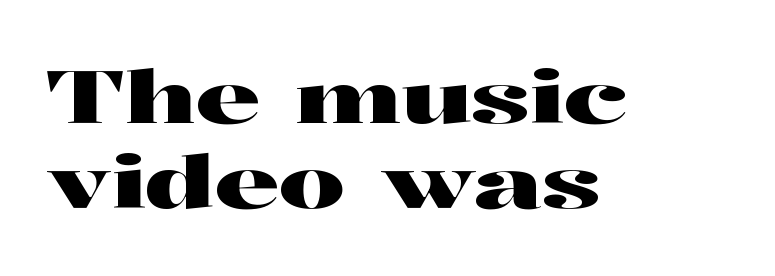
Stroke terminals: seriffed. What stands out about the letter spacing? Nothing — it is the standard amount. Alignment: flush left. Here the designer chose a conventional face with non-uniform glyph widths.
